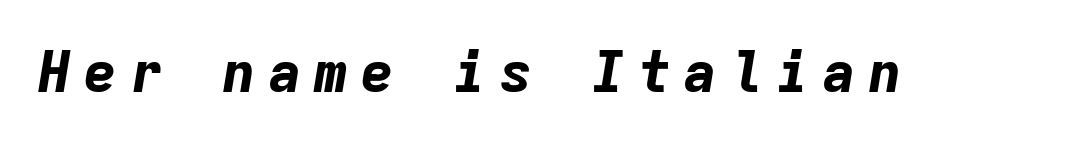
{"italic": "yes", "lean": "right", "slant_degrees": 9, "bold": "yes", "weight": "bold", "width": "normal", "stroke_contrast": "low", "x_height": "medium", "monospaced": "yes", "underline": "no", "letter_spacing": "wide", "letter_spacing_em": 0.21, "glyph_px": 57}
